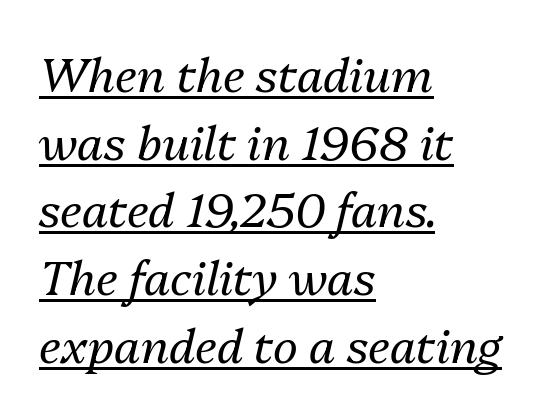
This sample carries an underscore along the baseline area. Caption: multi-line text, flush left, ragged right. These glyphs show unthickened strokes, regular width or finer. No extra tracking has been applied to these lines. You could not count columns in this text — the font is proportionally spaced. The block of text has a typical density, with ordinary space between rows.
